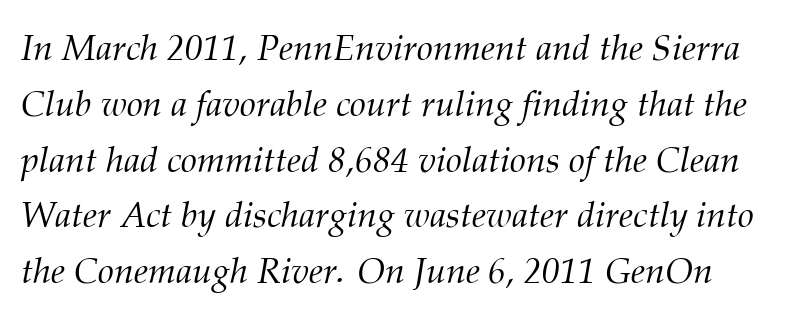
The image shows 36 px light serif type, italic (leaning right); set normal line spacing (1.55x), normal letter spacing, not underlined; medium stroke contrast and a medium x-height.
